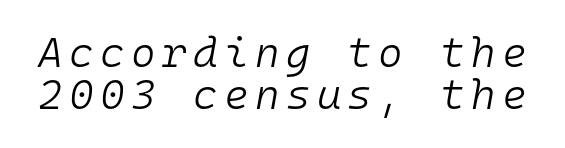
The image shows 42 px light type, italic (leaning right), monospaced; set tight line spacing (1.01x), not underlined; low stroke contrast and a medium x-height.
